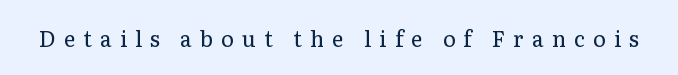
The image shows 22 px text type, upright; set unusually wide letter spacing (+0.36 em), not underlined.
